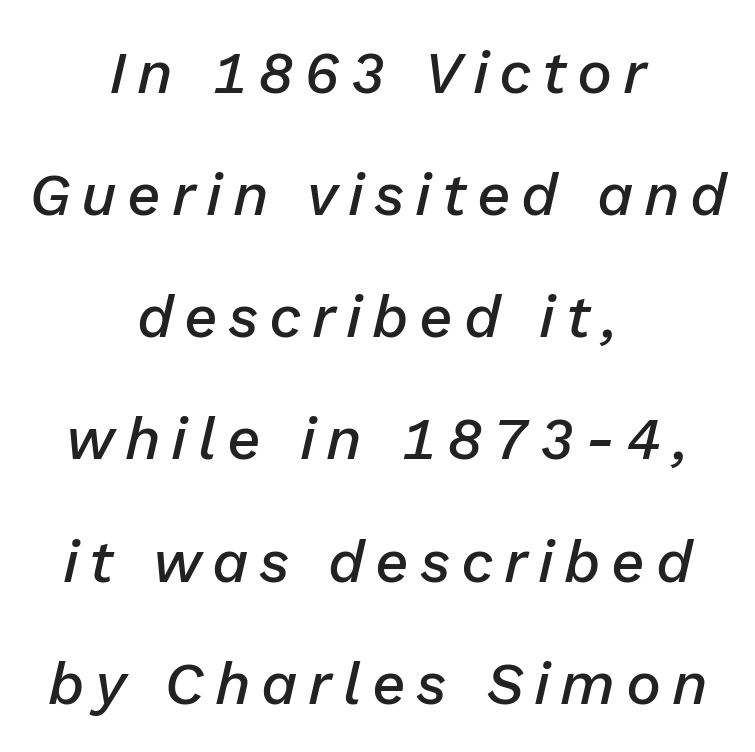
Words float on clear page, feet unadorned. Slanted lettering throughout. Where is the straight margin? There isn't one; the lines are centered. The block of text is sparse from top to bottom, with ample space between rows. A somewhat darkened texture: the type is semibold rather than bold.
